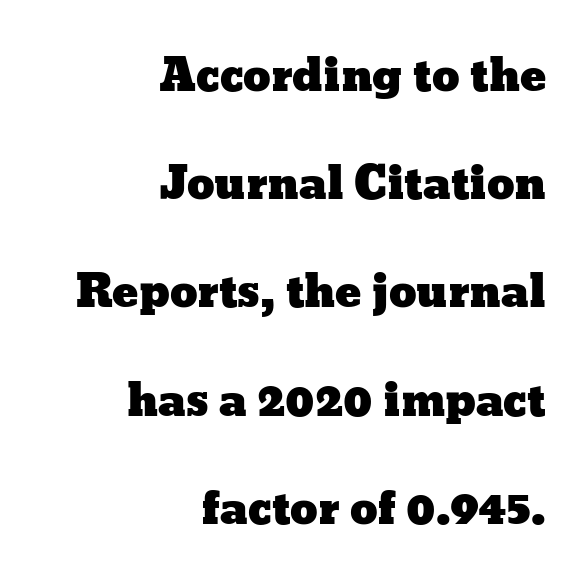
Q: Is the text italic (slanted)? A: No, it is upright.
Q: Is the text underlined? A: No.
Q: How is the paragraph aligned? A: Right-aligned.
Q: Is the spacing between letters normal or unusually wide? A: Normal.
Q: Is the spacing between lines tight, normal or loose? A: Loose.
Q: Width (condensed, normal, or wide)? A: Wide.
Q: Stroke contrast? A: Low.
Q: x-height? A: Medium.
Q: Monospaced? A: No.
